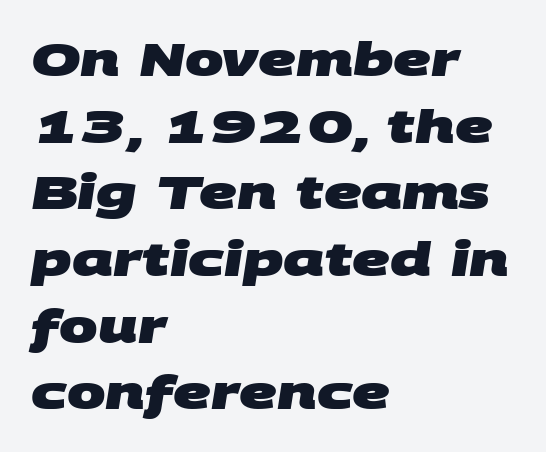
Q: Is the text bold? A: Yes.
Q: Is the typeface a serif or a sans-serif typeface? A: Sans-serif.
Q: Is the text underlined? A: No.
Q: How is the paragraph aligned? A: Left-aligned.
Q: Is the spacing between letters normal or unusually wide? A: Normal.
Q: Is the spacing between lines tight, normal or loose? A: Normal.
Q: Width (condensed, normal, or wide)? A: Wide.
Q: Stroke contrast? A: Medium.
Q: x-height? A: Large.
Q: Monospaced? A: No.
